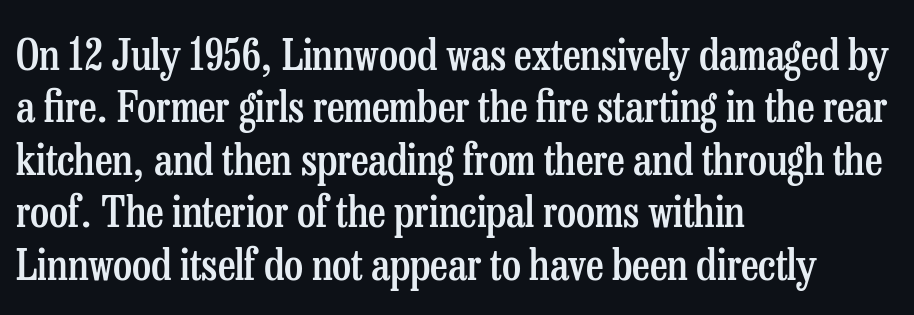
Q: Is the text bold? A: Semi-bold.
Q: Is the text italic (slanted)? A: No, it is upright.
Q: Is the typeface a serif or a sans-serif typeface? A: Serif.
Q: Is the text underlined? A: No.
Q: How is the paragraph aligned? A: Left-aligned.
Q: Is the spacing between letters normal or unusually wide? A: Normal.
Q: Width (condensed, normal, or wide)? A: Condensed.
Q: Stroke contrast? A: Low.
Q: x-height? A: Medium.
Q: Monospaced? A: No.
